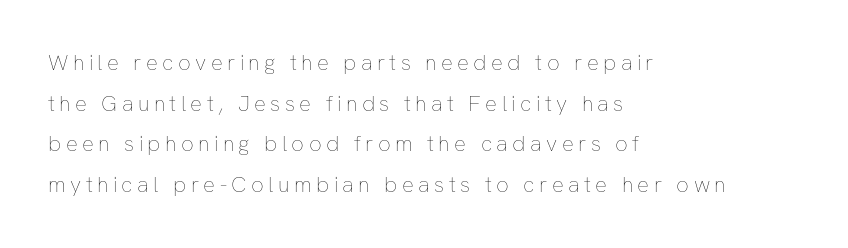
A student would call this left alignment; a typographer would say flush left, rag right. Underlining? Definitely not there. The specimen reads as upright at a glance. The passage shown has open, widely tracked lettering throughout. These glyphs show unthickened strokes, regular width or finer.
